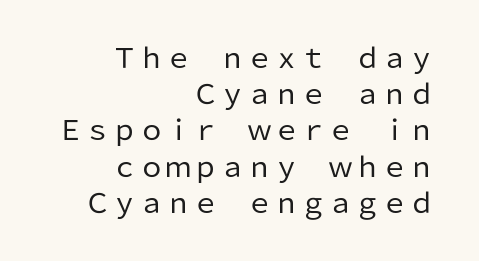
Q: Is the text bold? A: No.
Q: Is the text italic (slanted)? A: No, it is upright.
Q: Is the text underlined? A: No.
Q: How is the paragraph aligned? A: Right-aligned.
Q: Is the spacing between letters normal or unusually wide? A: Normal.
Q: Is the spacing between lines tight, normal or loose? A: Normal.
